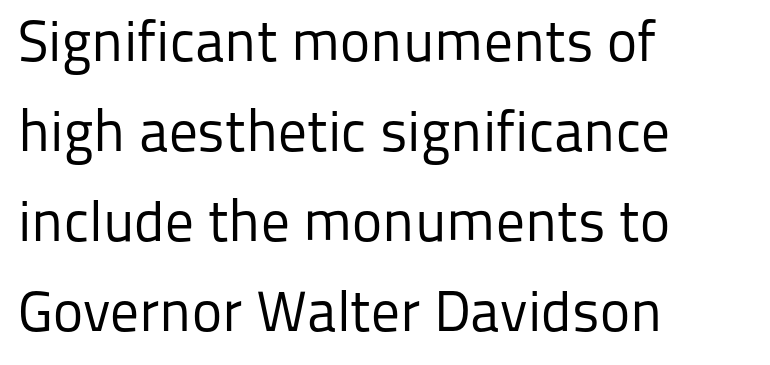
Is the block centered? No — it sits flush against the left margin. The vertical gap from one line to the next is medium. Default kerning and tracking; the words read as compact shapes. Proportional: the letters do not fall into vertical columns. This is roman type, the default non-slanted kind.
